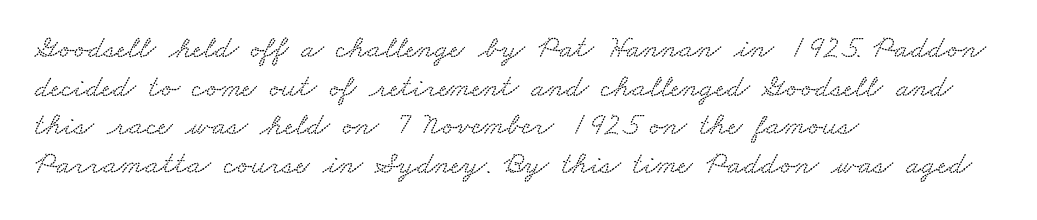
Q: Is the typeface a serif or a sans-serif typeface? A: Serif.
Q: Is the text underlined? A: No.
Q: How is the paragraph aligned? A: Left-aligned.
Q: Is the spacing between letters normal or unusually wide? A: Normal.
Q: Width (condensed, normal, or wide)? A: Wide.
Q: Stroke contrast? A: Medium.
Q: x-height? A: Small.
Q: Monospaced? A: No.
